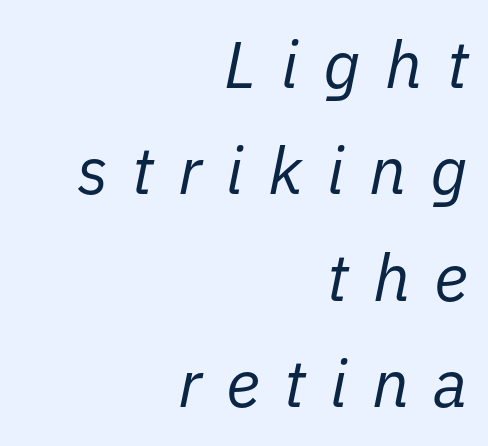
{"italic": "yes", "lean": "right", "slant_degrees": 11, "bold": "no", "weight": "regular", "width": "normal", "stroke_contrast": "low", "x_height": "medium", "monospaced": "no", "underline": "no", "align": "right", "line_spacing": "normal", "line_spacing_ratio": 1.61, "letter_spacing": "wide", "letter_spacing_em": 0.37, "glyph_px": 66}
